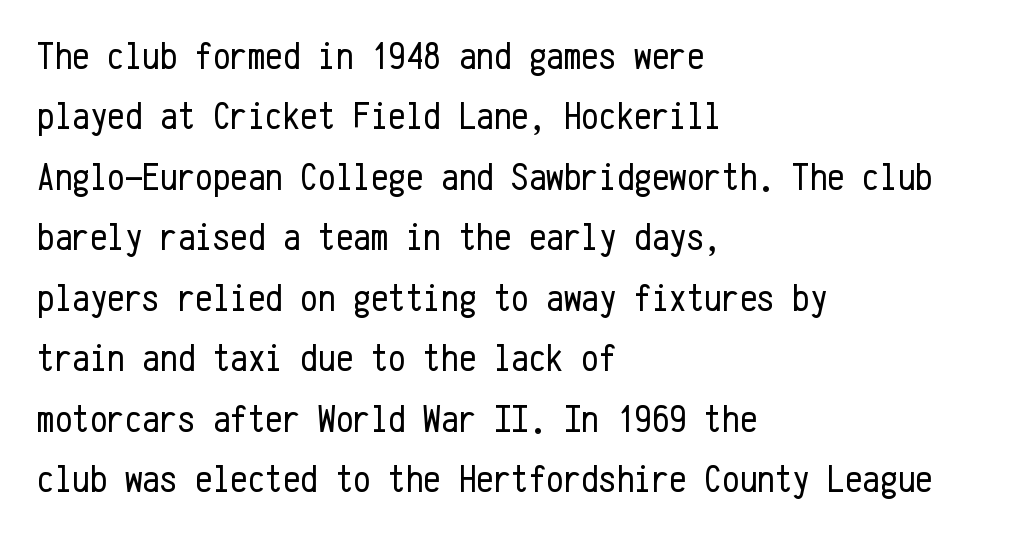
{"serif": "no", "italic": "no", "bold": "no", "weight": "regular", "width": "condensed", "stroke_contrast": "low", "x_height": "medium", "monospaced": "yes", "underline": "no", "align": "left", "line_spacing": "normal", "line_spacing_ratio": 1.55, "letter_spacing": "normal", "letter_spacing_em": 0.0, "glyph_px": 39}
